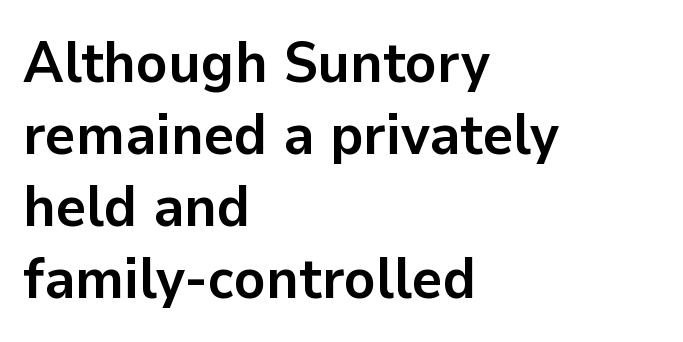
The letterforms sit shoulder to shoulder at normal distance. Every character sits straight up, as roman type does. These lines are composed in type without serifs. The baseline area is clear. Horizontally, the lines are justified to the leading edge only.
